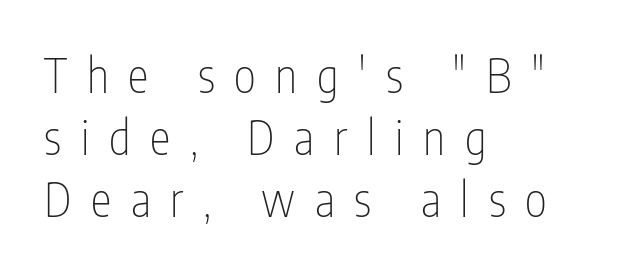
Q: Is the text bold? A: No.
Q: Is the text italic (slanted)? A: No, it is upright.
Q: Is the typeface a serif or a sans-serif typeface? A: Sans-serif.
Q: Is the text underlined? A: No.
Q: How is the paragraph aligned? A: Left-aligned.
Q: Is the spacing between letters normal or unusually wide? A: Unusually wide.
Q: Is the spacing between lines tight, normal or loose? A: Normal.
Q: Width (condensed, normal, or wide)? A: Condensed.
Q: Stroke contrast? A: Low.
Q: x-height? A: Medium.
Q: Monospaced? A: No.
